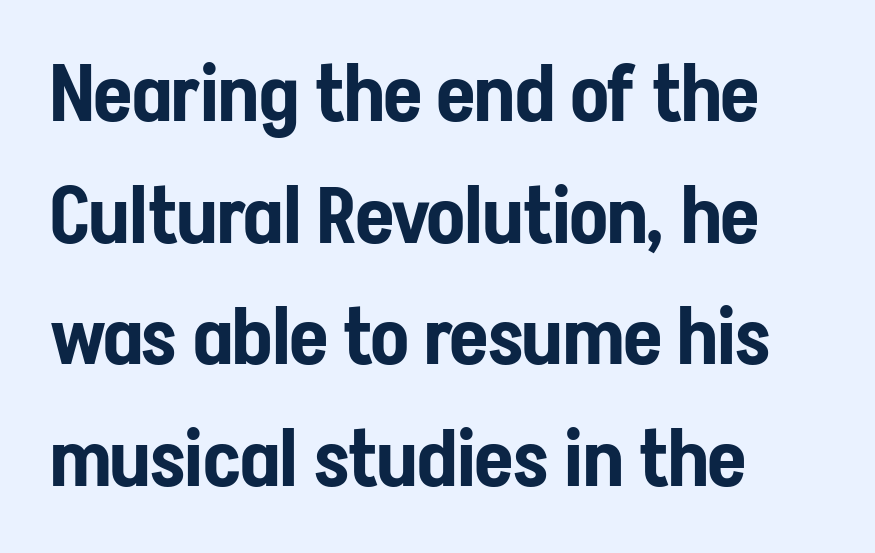
{"serif": "no", "italic": "no", "width": "condensed", "stroke_contrast": "low", "x_height": "medium", "monospaced": "no", "underline": "no", "align": "left", "line_spacing": "normal", "line_spacing_ratio": 1.56, "letter_spacing": "normal", "letter_spacing_em": 0.0, "glyph_px": 78}
